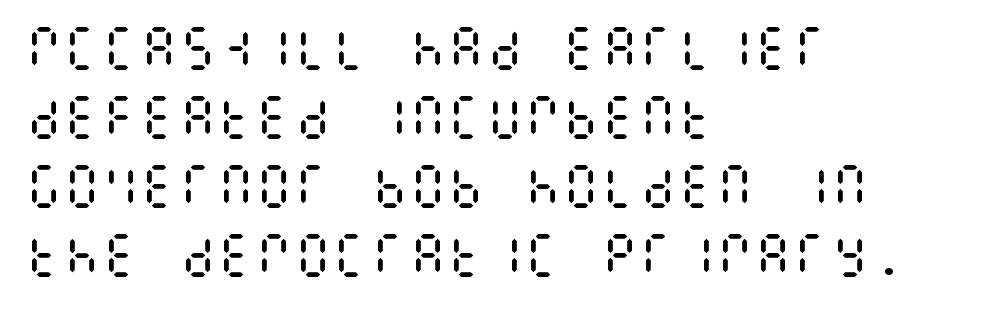
{"italic": "no", "bold": "no", "weight": "regular", "width": "condensed", "stroke_contrast": "medium", "x_height": "large", "underline": "no", "align": "left", "line_spacing": "normal", "line_spacing_ratio": 1.44, "letter_spacing": "normal", "letter_spacing_em": 0.0, "glyph_px": 48}
